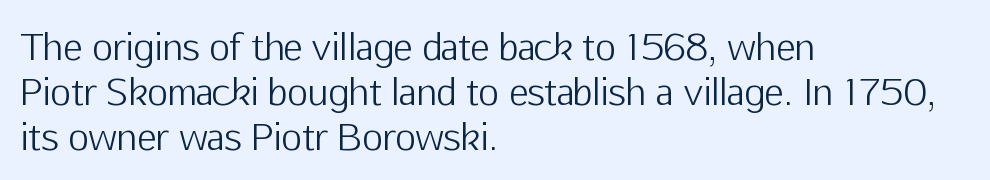
Q: Is the text bold? A: No.
Q: Is the text italic (slanted)? A: No, it is upright.
Q: Is the typeface a serif or a sans-serif typeface? A: Sans-serif.
Q: Is the text underlined? A: No.
Q: How is the paragraph aligned? A: Left-aligned.
Q: Is the spacing between letters normal or unusually wide? A: Normal.
Q: Is the spacing between lines tight, normal or loose? A: Normal.
Q: Width (condensed, normal, or wide)? A: Normal.
Q: Stroke contrast? A: Low.
Q: x-height? A: Medium.
Q: Monospaced? A: No.
